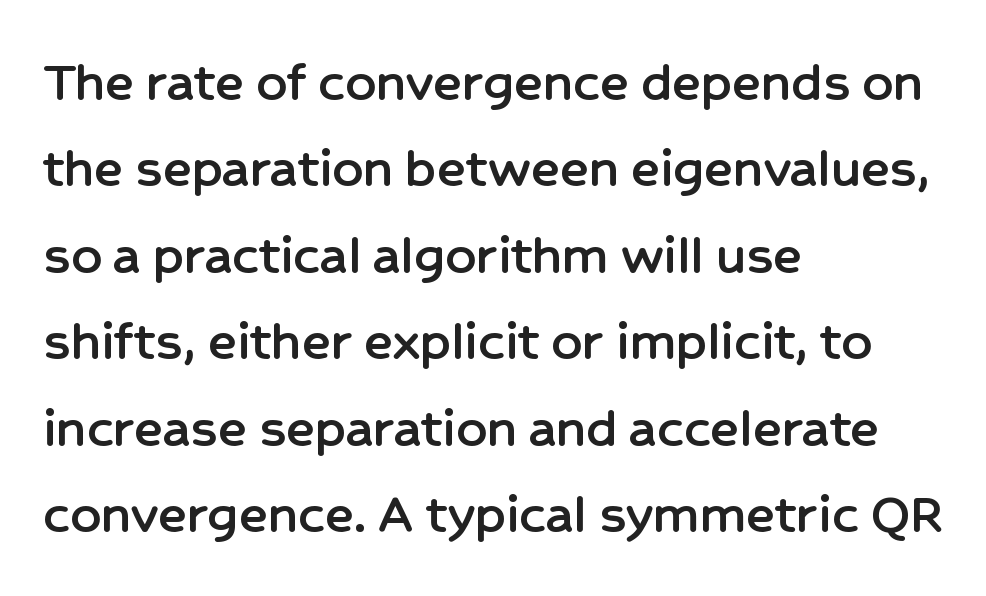
{"serif": "no", "italic": "no", "width": "normal", "stroke_contrast": "low", "x_height": "medium", "monospaced": "no", "underline": "no", "align": "left", "line_spacing": "normal", "line_spacing_ratio": 1.44, "letter_spacing": "normal", "letter_spacing_em": 0.0, "glyph_px": 60}
